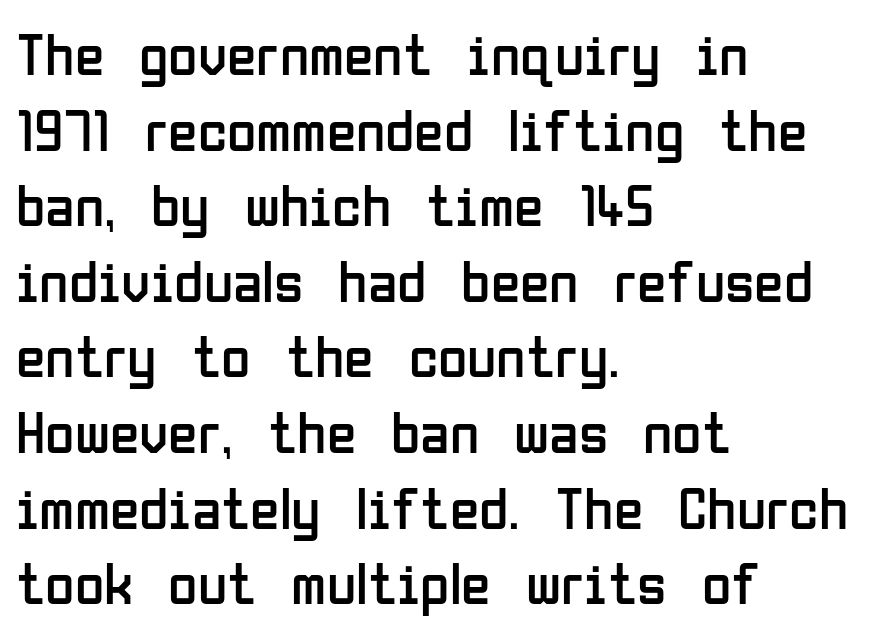
Q: Is the text bold? A: No.
Q: Is the text italic (slanted)? A: No, it is upright.
Q: Is the typeface a serif or a sans-serif typeface? A: Sans-serif.
Q: Is the text underlined? A: No.
Q: How is the paragraph aligned? A: Left-aligned.
Q: Is the spacing between letters normal or unusually wide? A: Normal.
Q: Is the spacing between lines tight, normal or loose? A: Normal.
Q: Width (condensed, normal, or wide)? A: Condensed.
Q: Stroke contrast? A: Low.
Q: x-height? A: Medium.
Q: Monospaced? A: No.
